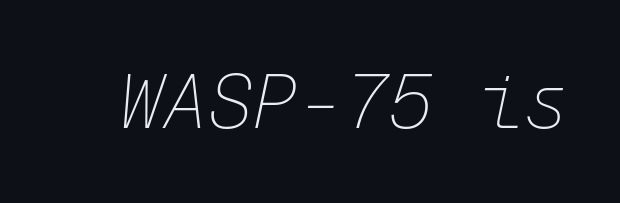
Q: Is the text bold? A: No.
Q: Is the text italic (slanted)? A: Yes, it leans right by about 12 degrees.
Q: Is the text underlined? A: No.
Q: Is the spacing between letters normal or unusually wide? A: Normal.
Q: Width (condensed, normal, or wide)? A: Normal.
Q: Stroke contrast? A: Low.
Q: x-height? A: Medium.
Q: Monospaced? A: Yes.
